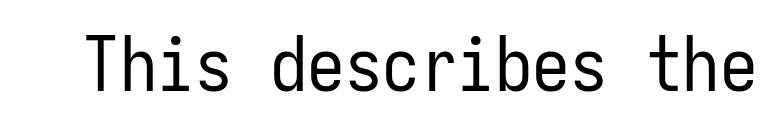
The strip under each line holds only bare page. The typeface chosen for these lines omits serifs. A light-to-regular cut is what we see here. The rendering uses typewriter-style spacing with identical character cells. Nope, not italic — everything's standing straight.
